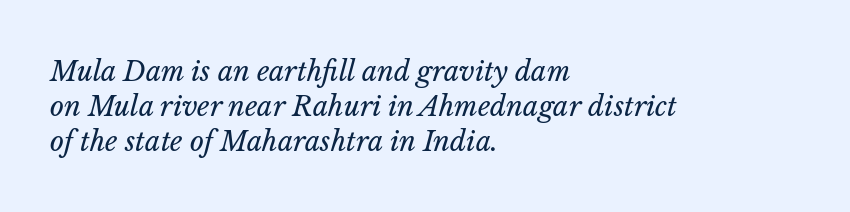
Q: Is the text bold? A: No.
Q: Is the text italic (slanted)? A: Yes, it leans right by about 14 degrees.
Q: Is the text underlined? A: No.
Q: How is the paragraph aligned? A: Left-aligned.
Q: Is the spacing between letters normal or unusually wide? A: Normal.
Q: Is the spacing between lines tight, normal or loose? A: Normal.
